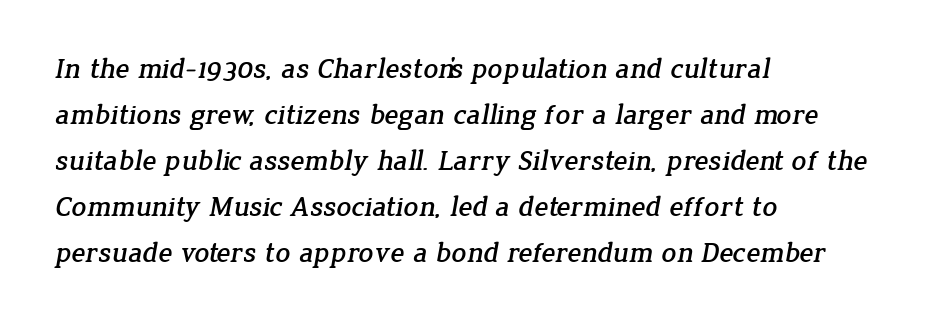
{"serif": "yes", "width": "normal", "stroke_contrast": "low", "x_height": "medium", "monospaced": "no", "underline": "no", "align": "left", "line_spacing": "normal", "line_spacing_ratio": 1.59, "letter_spacing": "normal", "letter_spacing_em": 0.0, "glyph_px": 29}
